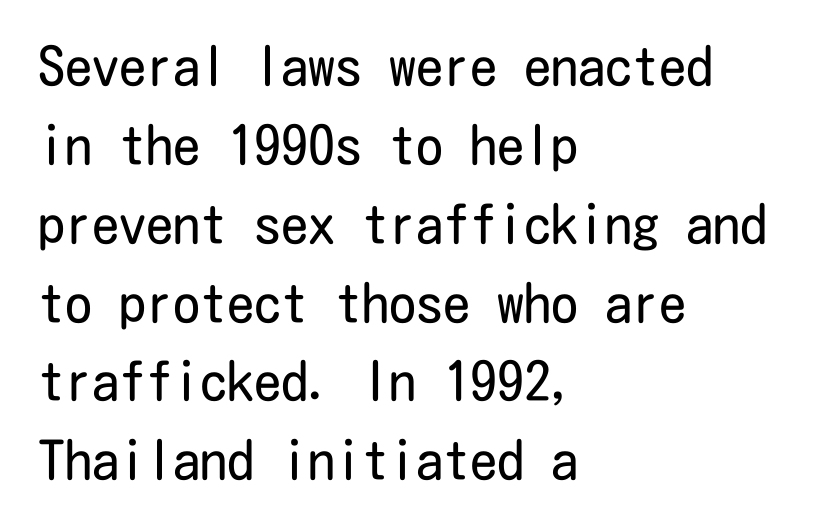
{"serif": "no", "italic": "no", "bold": "no", "weight": "regular", "width": "condensed", "stroke_contrast": "low", "x_height": "medium", "underline": "no", "align": "left", "line_spacing": "normal", "line_spacing_ratio": 1.46, "letter_spacing": "normal", "letter_spacing_em": 0.0, "glyph_px": 54}
